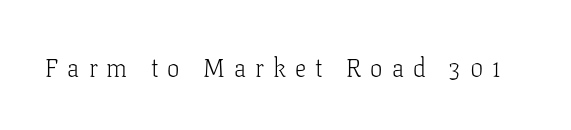
The specimen reads as upright at a glance. Plain, unruled lines of type. Each word looks stretched out because of the extra space between its letters. The typesetting does not lean heavy: it is not bold.
